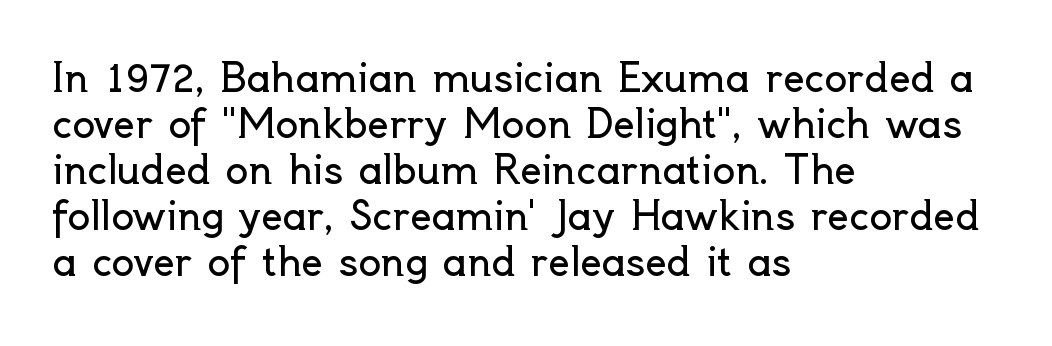
{"serif": "no", "italic": "no", "bold": "no", "weight": "regular", "width": "normal", "x_height": "small", "monospaced": "no", "underline": "no", "align": "left", "line_spacing_ratio": 1.21, "letter_spacing": "normal", "letter_spacing_em": 0.0, "glyph_px": 38}
